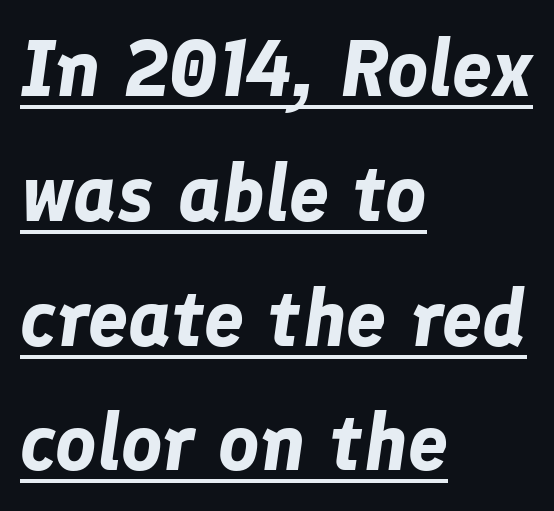
Style check: oblique. Each letter keeps its own natural width here, so spacing adapts to shape. This rendering features underlined lettering. Typesetter's note: full bold, strokes at maximum text heaviness. Characters follow at the spacing the type designer built in.
